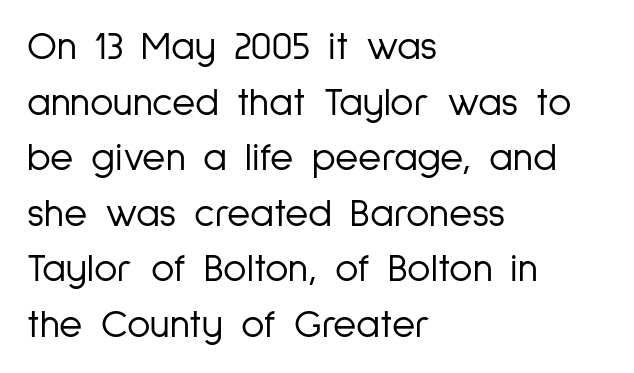
The image shows 40 px light, condensed sans-serif type, upright; set left-aligned, normal line spacing (1.39x), normal letter spacing, not underlined; low stroke contrast and a medium x-height.
